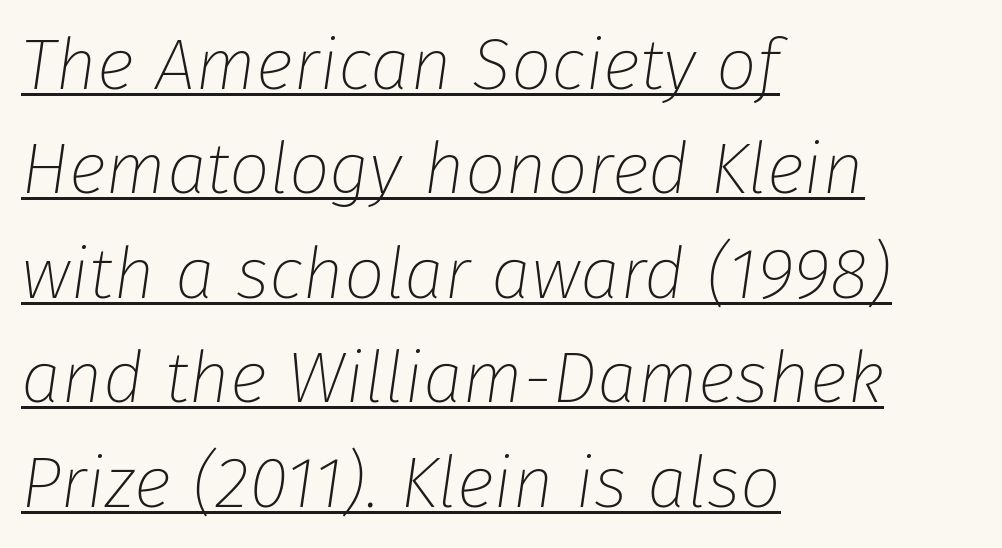
The image shows 72 px thin type, italic (leaning right); set left-aligned, normal line spacing (1.45x), normal letter spacing, underlined; low stroke contrast and a medium x-height.
